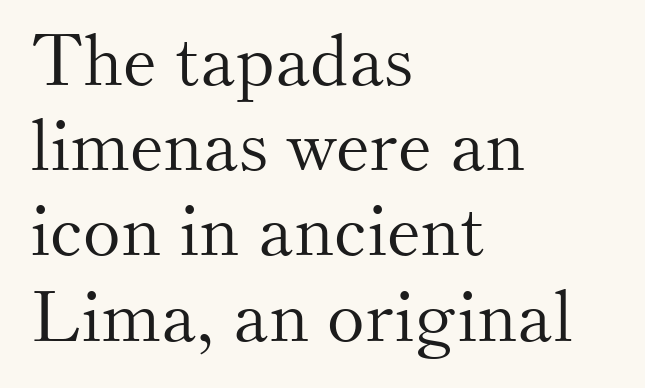
{"serif": "yes", "italic": "no", "bold": "no", "weight": "light", "width": "normal", "stroke_contrast": "medium", "x_height": "small", "monospaced": "no", "underline": "no", "align": "left", "line_spacing_ratio": 1.2, "letter_spacing": "normal", "letter_spacing_em": 0.0, "glyph_px": 71}
